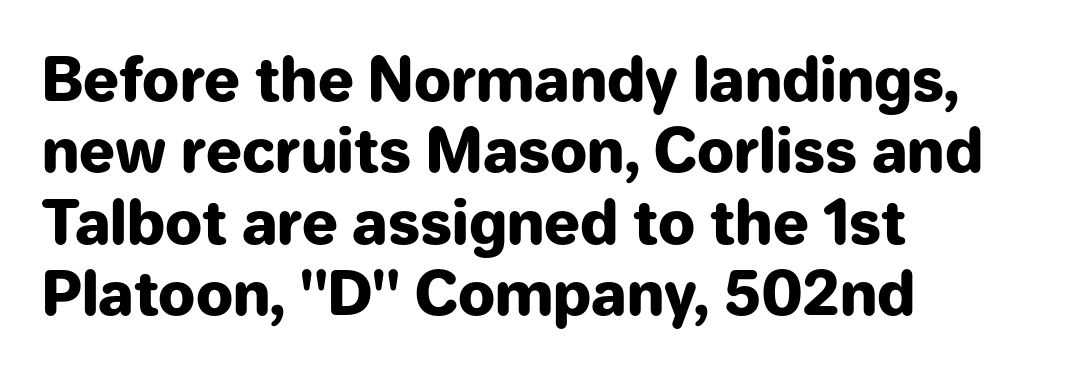
Q: Is the text bold? A: Yes.
Q: Is the text italic (slanted)? A: No, it is upright.
Q: Is the typeface a serif or a sans-serif typeface? A: Sans-serif.
Q: Is the text underlined? A: No.
Q: How is the paragraph aligned? A: Left-aligned.
Q: Is the spacing between letters normal or unusually wide? A: Normal.
Q: Width (condensed, normal, or wide)? A: Normal.
Q: Stroke contrast? A: Low.
Q: x-height? A: Medium.
Q: Monospaced? A: No.
